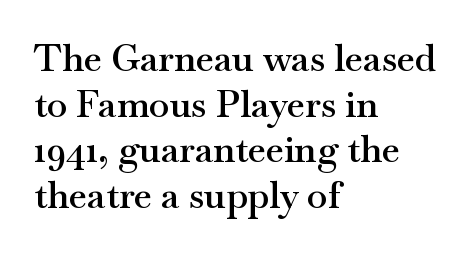
The image shows 37 px semibold, wide serif type, upright; set left-aligned, line spacing 1.23x, normal letter spacing, not underlined; medium stroke contrast and a small x-height.
